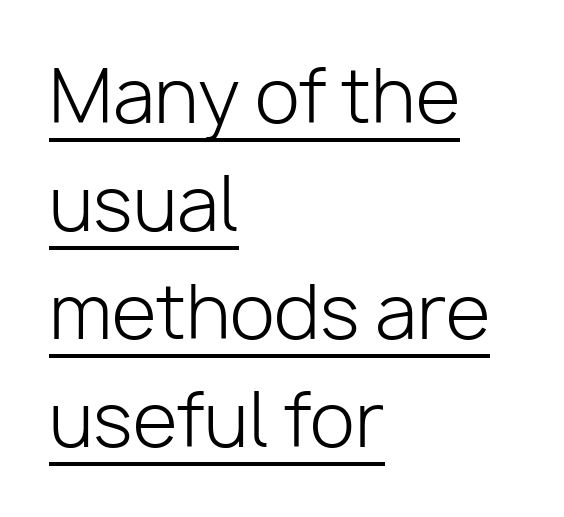
The image shows 73 px light sans-serif type, upright; set left-aligned, normal line spacing (1.48x), normal letter spacing, underlined; low stroke contrast and a medium x-height.
